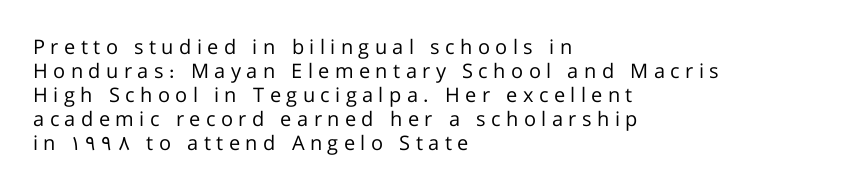
{"italic": "no", "bold": "no", "underline": "no", "align": "left", "line_spacing_ratio": 1.2, "letter_spacing": "wide", "letter_spacing_em": 0.27, "glyph_px": 20}
